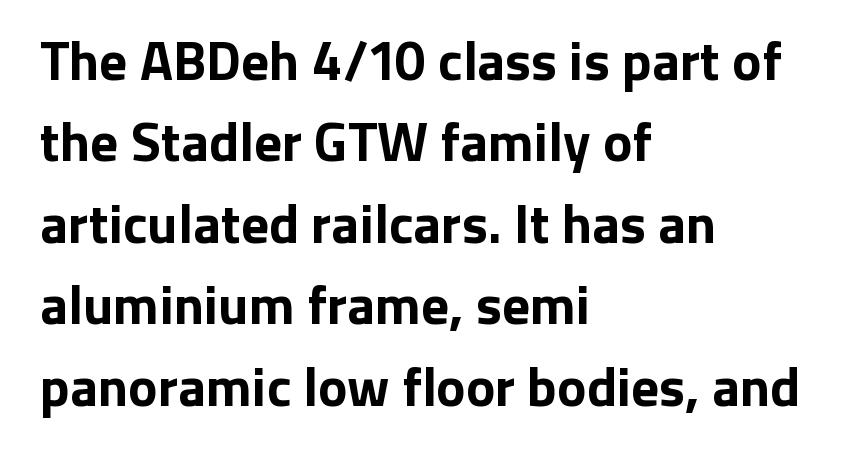
The lines in this sample share a left origin and differ only in where they stop. The sample has been set heavy, in full bold. Between one letter and the next there's only the usual sliver of space. Observe the absence of serifs on each vertical stroke in this sample. No italicization has been applied; the sample stays upright. Regular leading.
